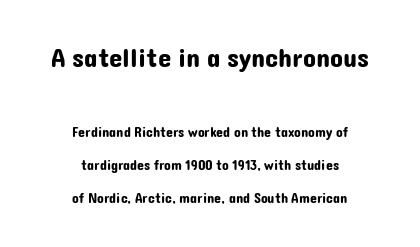
{"italic": "no", "underline": "no", "align": "center", "line_spacing": "loose", "line_spacing_ratio": 2.36, "letter_spacing": "normal", "letter_spacing_em": 0.0, "larger_block": "first", "size_ratio": 1.93, "glyph_px": 27}
